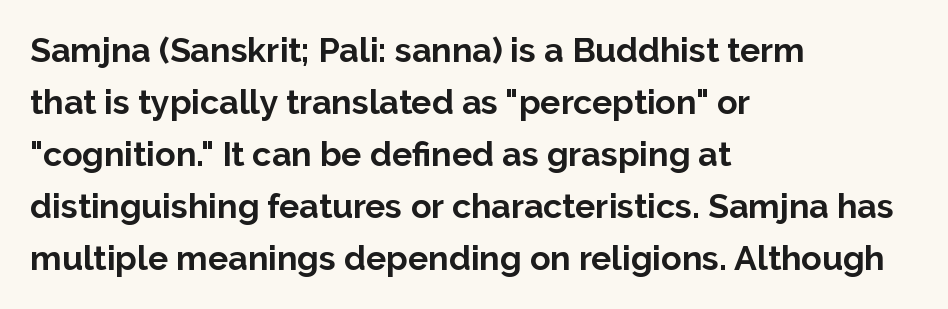
Q: Is the text bold? A: Yes.
Q: Is the text italic (slanted)? A: No, it is upright.
Q: Is the typeface a serif or a sans-serif typeface? A: Sans-serif.
Q: Is the text underlined? A: No.
Q: How is the paragraph aligned? A: Left-aligned.
Q: Is the spacing between letters normal or unusually wide? A: Normal.
Q: Is the spacing between lines tight, normal or loose? A: Normal.
Q: Width (condensed, normal, or wide)? A: Normal.
Q: Stroke contrast? A: Low.
Q: x-height? A: Medium.
Q: Monospaced? A: No.
